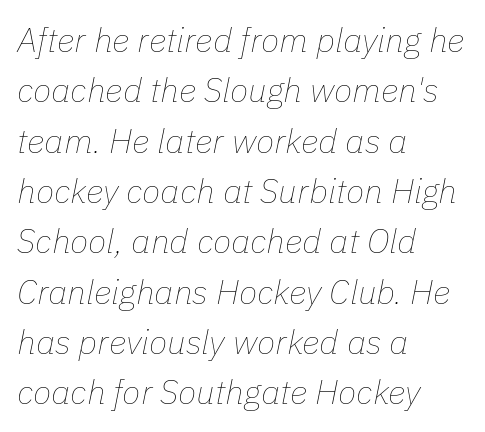
Q: Is the text bold? A: No.
Q: Is the text italic (slanted)? A: Yes, it leans right by about 11 degrees.
Q: Is the text underlined? A: No.
Q: How is the paragraph aligned? A: Left-aligned.
Q: Is the spacing between letters normal or unusually wide? A: Normal.
Q: Is the spacing between lines tight, normal or loose? A: Normal.
Q: Width (condensed, normal, or wide)? A: Normal.
Q: Stroke contrast? A: Low.
Q: x-height? A: Medium.
Q: Monospaced? A: No.
